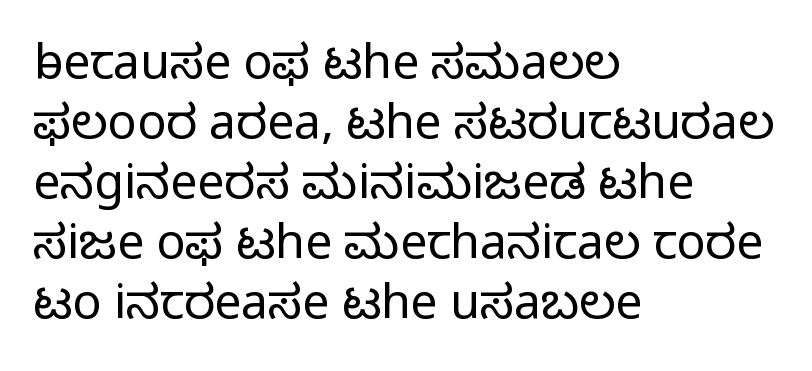
The image shows 48 px light sans-serif type, upright; set left-aligned, normal line spacing (1.25x), normal letter spacing, not underlined; low stroke contrast and a medium x-height.
